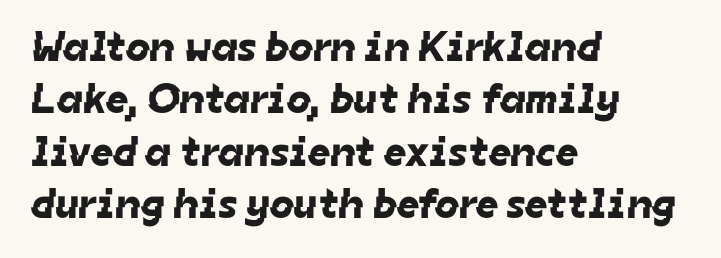
The glyphs in this specimen are sans serif. The paragraph has a hard left edge and a soft right edge. The letters advance in unequal steps, a hallmark of proportional type. Check the space under the baseline: it is left empty. Default kerning and tracking; the words read as compact shapes.
